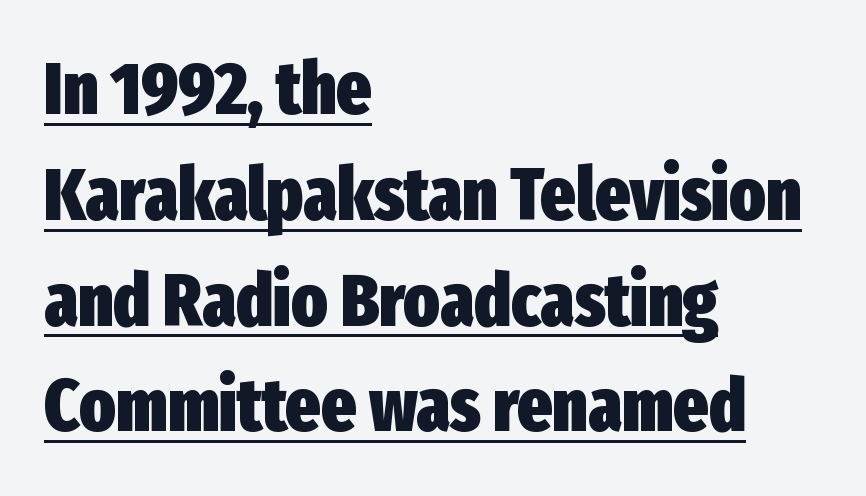
Q: Is the text bold? A: Yes.
Q: Is the text italic (slanted)? A: No, it is upright.
Q: Is the typeface a serif or a sans-serif typeface? A: Sans-serif.
Q: Is the text underlined? A: Yes.
Q: How is the paragraph aligned? A: Left-aligned.
Q: Is the spacing between letters normal or unusually wide? A: Normal.
Q: Is the spacing between lines tight, normal or loose? A: Normal.
Q: Width (condensed, normal, or wide)? A: Condensed.
Q: Stroke contrast? A: Low.
Q: x-height? A: Medium.
Q: Monospaced? A: No.
